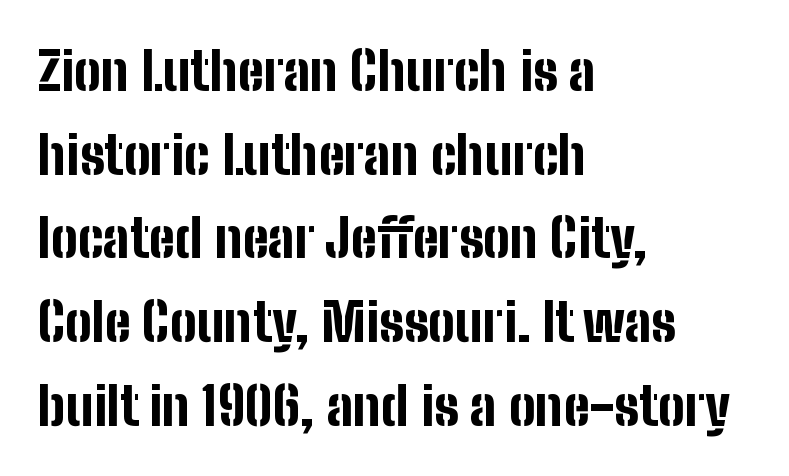
A classic flush-left, rag-right setting is used for this passage. The font's upright variant was chosen for this text. Look at the bottom of the vertical strokes: they stop flat, with no serifs. Weight check: bold — yes, fully.
